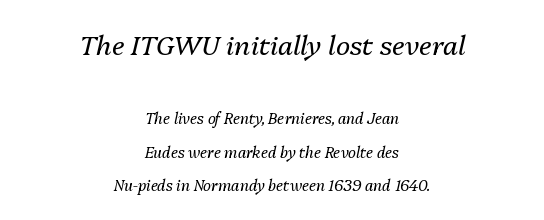
{"italic": "yes", "lean": "right", "slant_degrees": 13, "bold": "no", "underline": "no", "align": "center", "line_spacing": "loose", "line_spacing_ratio": 2.26, "letter_spacing": "normal", "letter_spacing_em": 0.0, "larger_block": "first", "size_ratio": 1.8, "glyph_px": 27}
